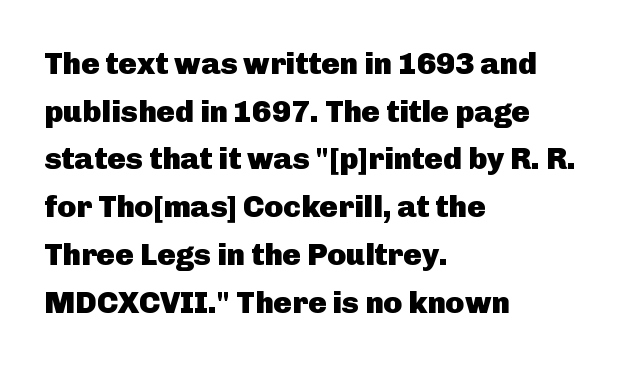
Q: Is the text bold? A: Yes.
Q: Is the text italic (slanted)? A: No, it is upright.
Q: Is the typeface a serif or a sans-serif typeface? A: Sans-serif.
Q: Is the text underlined? A: No.
Q: How is the paragraph aligned? A: Left-aligned.
Q: Is the spacing between letters normal or unusually wide? A: Normal.
Q: Is the spacing between lines tight, normal or loose? A: Normal.
Q: Width (condensed, normal, or wide)? A: Normal.
Q: Stroke contrast? A: Low.
Q: x-height? A: Medium.
Q: Monospaced? A: No.
